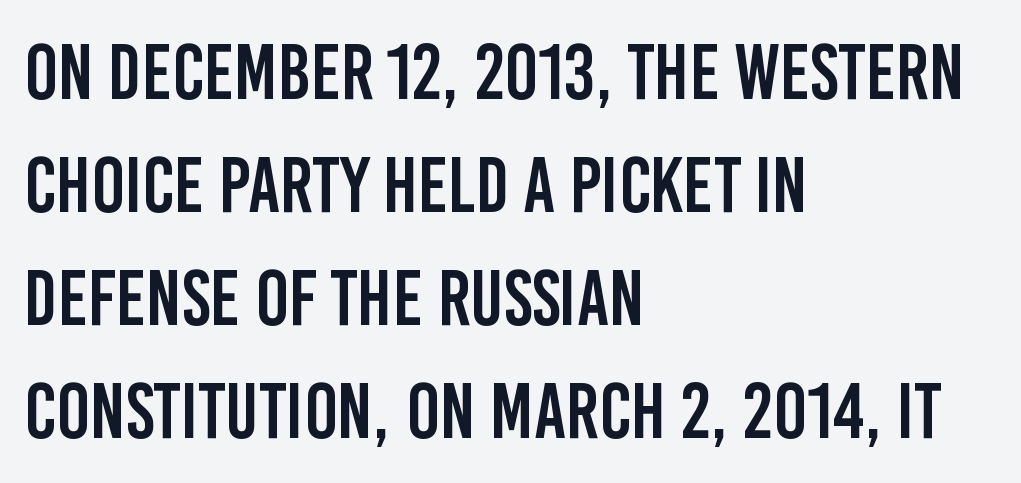
The image shows 78 px condensed sans-serif type, upright; set left-aligned, normal line spacing (1.45x), normal letter spacing, not underlined; low stroke contrast and a large x-height.
